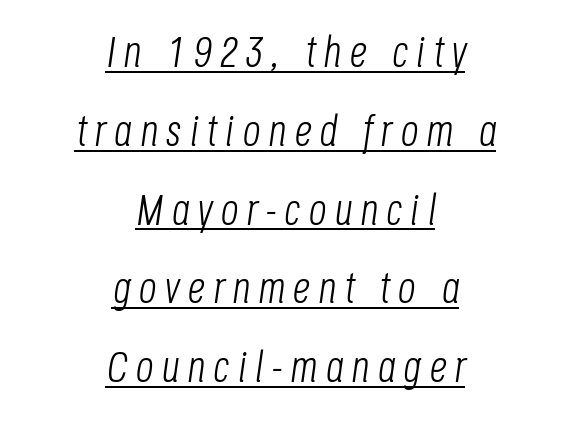
Q: Is the text bold? A: No.
Q: Is the text italic (slanted)? A: Yes, it leans right by about 8 degrees.
Q: Is the text underlined? A: Yes.
Q: How is the paragraph aligned? A: Centered.
Q: Width (condensed, normal, or wide)? A: Condensed.
Q: Stroke contrast? A: Low.
Q: x-height? A: Large.
Q: Monospaced? A: No.
